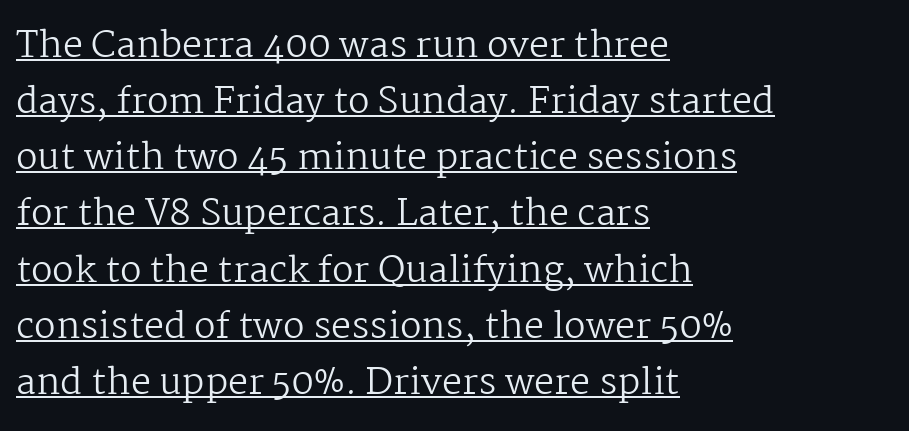
{"serif": "yes", "italic": "no", "bold": "no", "weight": "regular", "width": "normal", "stroke_contrast": "medium", "x_height": "medium", "monospaced": "no", "underline": "yes", "align": "left", "line_spacing": "normal", "line_spacing_ratio": 1.56, "letter_spacing": "normal", "letter_spacing_em": 0.0, "glyph_px": 36}
